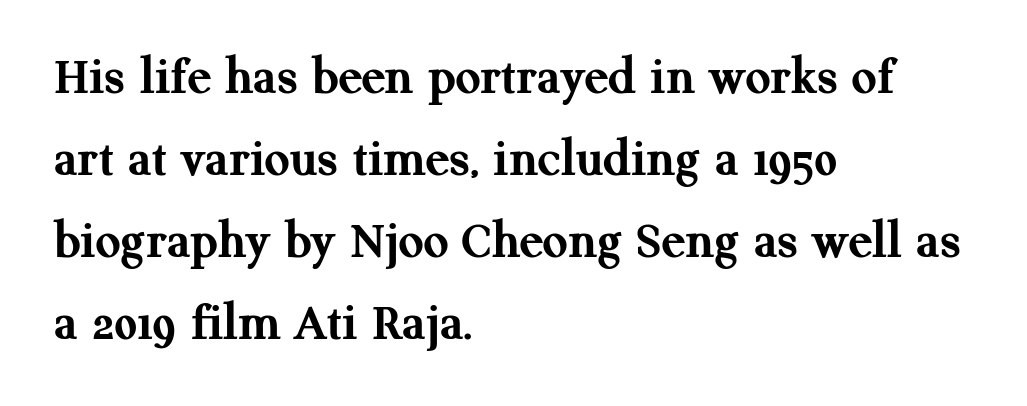
{"serif": "yes", "italic": "no", "bold": "yes", "weight": "semibold", "width": "normal", "stroke_contrast": "medium", "x_height": "medium", "monospaced": "no", "underline": "no", "align": "left", "line_spacing": "normal", "line_spacing_ratio": 1.49, "letter_spacing": "normal", "letter_spacing_em": 0.0, "glyph_px": 55}
